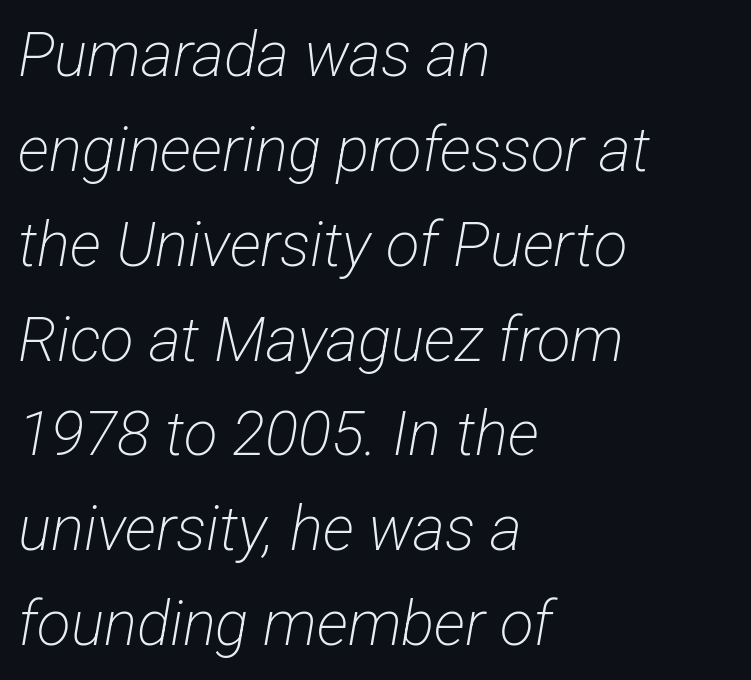
{"serif": "no", "bold": "no", "weight": "light", "width": "condensed", "stroke_contrast": "low", "x_height": "medium", "monospaced": "no", "underline": "no", "align": "left", "line_spacing": "normal", "line_spacing_ratio": 1.53, "letter_spacing": "normal", "letter_spacing_em": 0.0, "glyph_px": 62}
